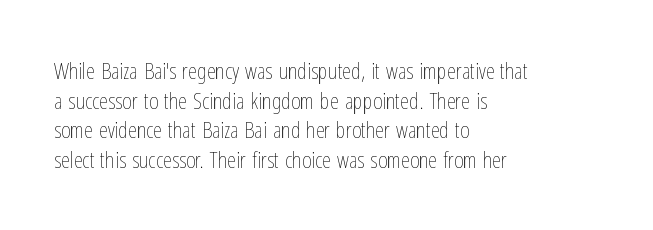
{"italic": "no", "bold": "no", "underline": "no", "align": "left", "line_spacing": "normal", "line_spacing_ratio": 1.29, "letter_spacing": "normal", "letter_spacing_em": 0.0, "glyph_px": 23}
